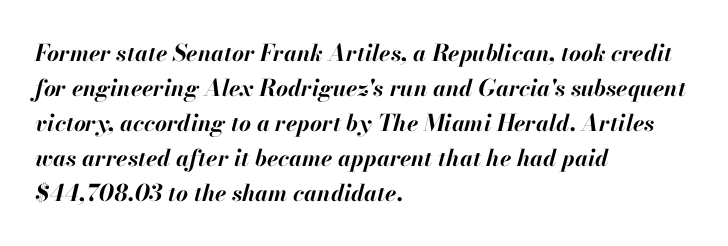
The image shows 23 px bold type, italic (leaning right); set left-aligned, normal line spacing (1.52x), normal letter spacing, not underlined.
